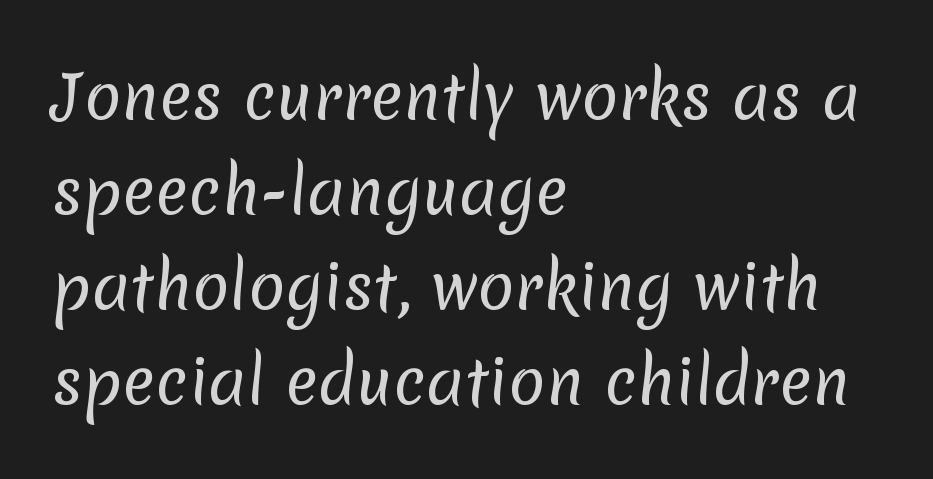
The letterforms sit at book weight or below. A typesetter would call this zero additional tracking. Character widths vary here, with narrow letters taking less room than wide ones. A sans-serif font was chosen for this passage.
